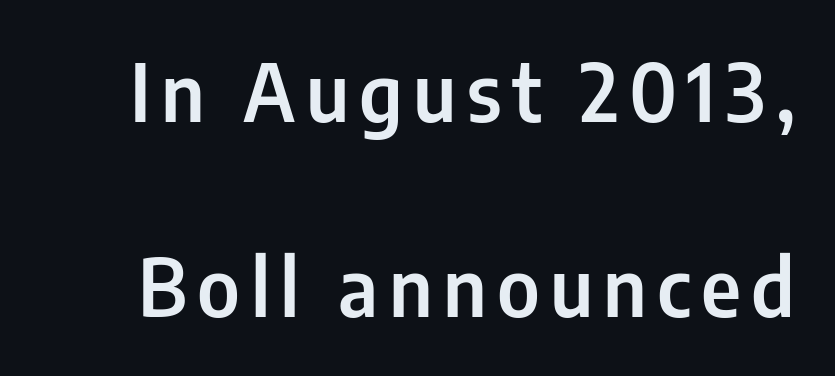
The image shows 79 px condensed sans-serif type, upright; set loose line spacing (2.47x), not underlined; low stroke contrast and a medium x-height.
